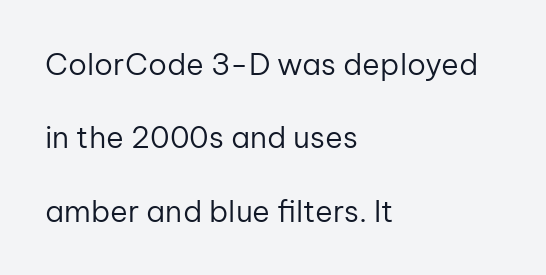
{"serif": "no", "italic": "no", "bold": "no", "weight": "regular", "width": "normal", "stroke_contrast": "low", "x_height": "medium", "monospaced": "no", "underline": "no", "align": "left", "line_spacing": "loose", "line_spacing_ratio": 2.45, "letter_spacing": "normal", "letter_spacing_em": 0.0, "glyph_px": 30}
